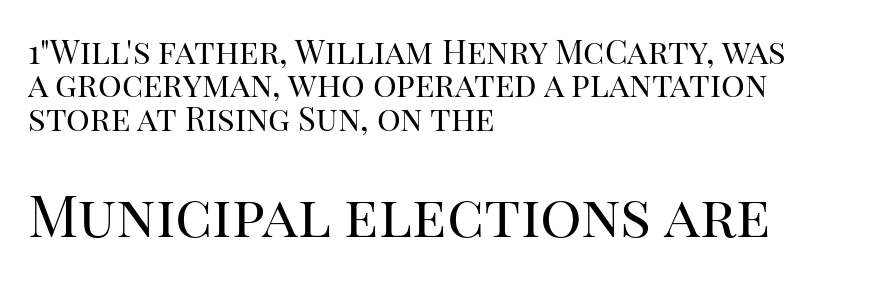
The image shows 58 px regular-weight serif type, upright; set left-aligned, tight line spacing (1.01x), normal letter spacing, not underlined; the second (bottom) block is 1.76x larger; high stroke contrast and a large x-height.
